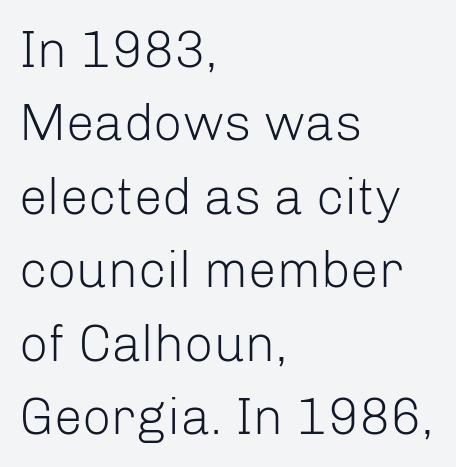
Q: Is the text bold? A: No.
Q: Is the text italic (slanted)? A: No, it is upright.
Q: Is the typeface a serif or a sans-serif typeface? A: Sans-serif.
Q: Is the text underlined? A: No.
Q: How is the paragraph aligned? A: Left-aligned.
Q: Is the spacing between letters normal or unusually wide? A: Normal.
Q: Is the spacing between lines tight, normal or loose? A: Normal.
Q: Width (condensed, normal, or wide)? A: Normal.
Q: Stroke contrast? A: Low.
Q: x-height? A: Medium.
Q: Monospaced? A: No.
